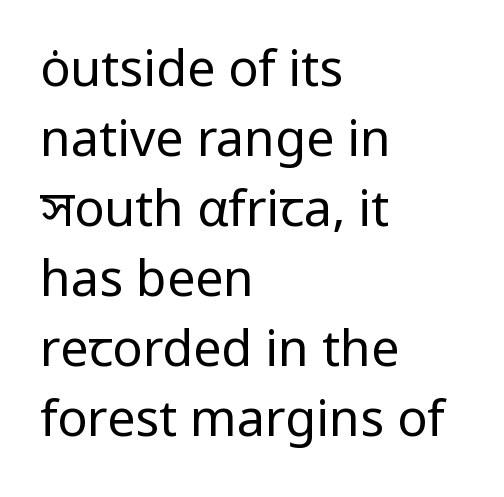
The image shows 50 px regular-weight sans-serif type, upright; set left-aligned, normal line spacing (1.4x), normal letter spacing, not underlined; low stroke contrast and a medium x-height.
